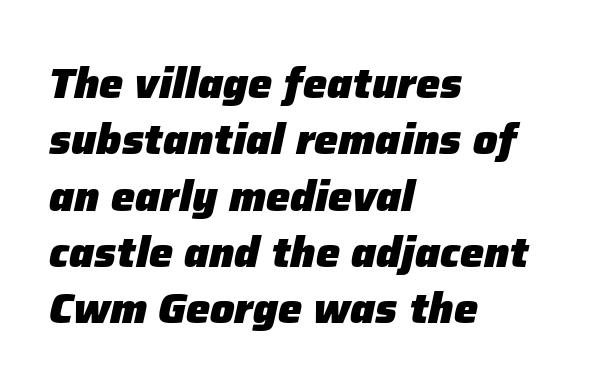
{"italic": "yes", "lean": "right", "slant_degrees": 12, "bold": "yes", "weight": "heavy", "width": "normal", "stroke_contrast": "low", "x_height": "medium", "monospaced": "no", "underline": "no", "align": "left", "line_spacing": "normal", "line_spacing_ratio": 1.31, "letter_spacing": "normal", "letter_spacing_em": 0.0, "glyph_px": 43}
